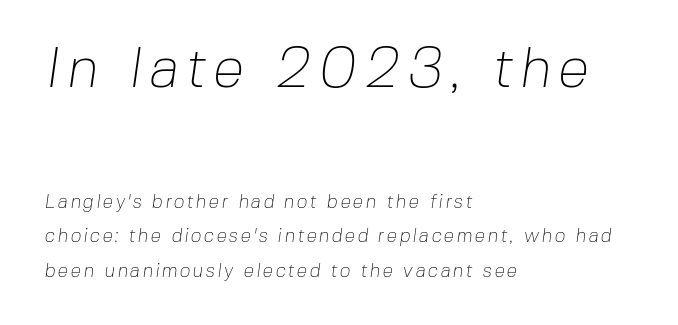
{"serif": "no", "bold": "no", "weight": "thin", "width": "normal", "stroke_contrast": "low", "x_height": "medium", "monospaced": "no", "underline": "no", "align": "left", "line_spacing_ratio": 1.81, "larger_block": "first", "size_ratio": 3.0, "glyph_px": 57}
